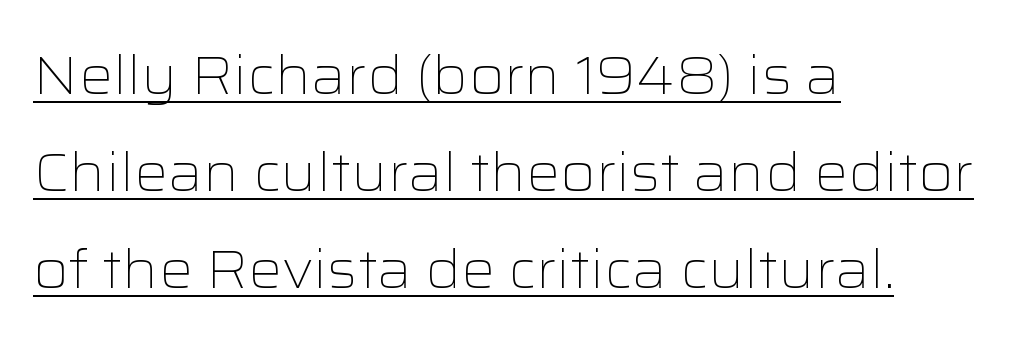
Q: Is the text bold? A: No.
Q: Is the text italic (slanted)? A: No, it is upright.
Q: Is the typeface a serif or a sans-serif typeface? A: Sans-serif.
Q: Is the text underlined? A: Yes.
Q: How is the paragraph aligned? A: Left-aligned.
Q: Is the spacing between letters normal or unusually wide? A: Normal.
Q: Width (condensed, normal, or wide)? A: Wide.
Q: Stroke contrast? A: Low.
Q: x-height? A: Medium.
Q: Monospaced? A: No.
